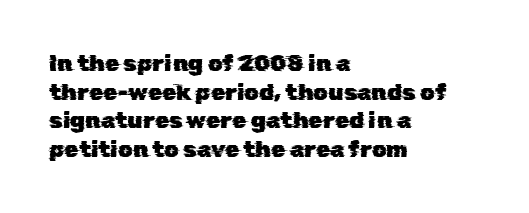
{"underline": "no", "align": "left", "line_spacing": "normal", "line_spacing_ratio": 1.25, "letter_spacing": "normal", "letter_spacing_em": 0.0, "glyph_px": 23}
